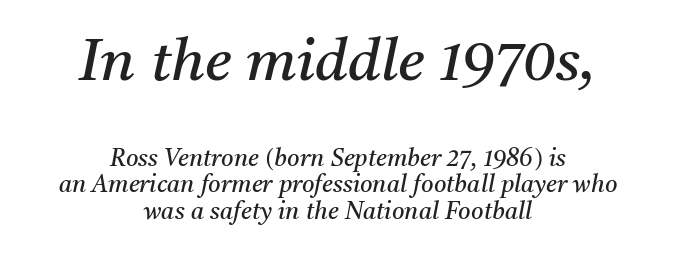
The image shows 59 px regular-weight serif type, italic (leaning right); set centered, tight line spacing (1.1x), normal letter spacing, not underlined; the first (top) block is 2.46x larger; medium stroke contrast and a medium x-height.
